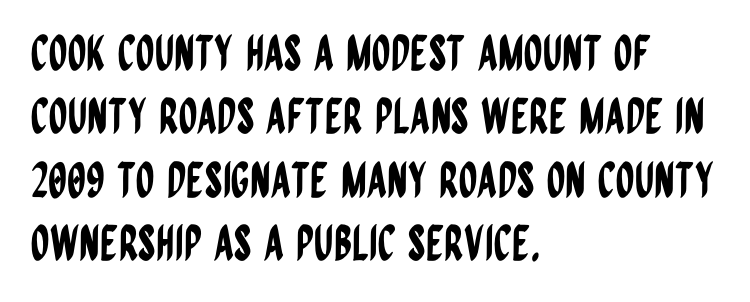
{"serif": "no", "italic": "no", "width": "condensed", "stroke_contrast": "low", "x_height": "large", "monospaced": "no", "underline": "no", "align": "left", "line_spacing": "normal", "line_spacing_ratio": 1.32, "letter_spacing": "normal", "letter_spacing_em": 0.0, "glyph_px": 48}
